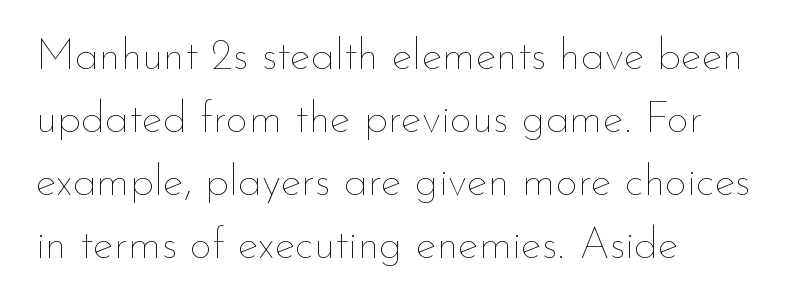
{"italic": "no", "bold": "no", "weight": "thin", "width": "normal", "stroke_contrast": "low", "x_height": "small", "monospaced": "no", "underline": "no", "align": "left", "line_spacing": "normal", "line_spacing_ratio": 1.43, "letter_spacing": "normal", "letter_spacing_em": 0.0, "glyph_px": 44}
